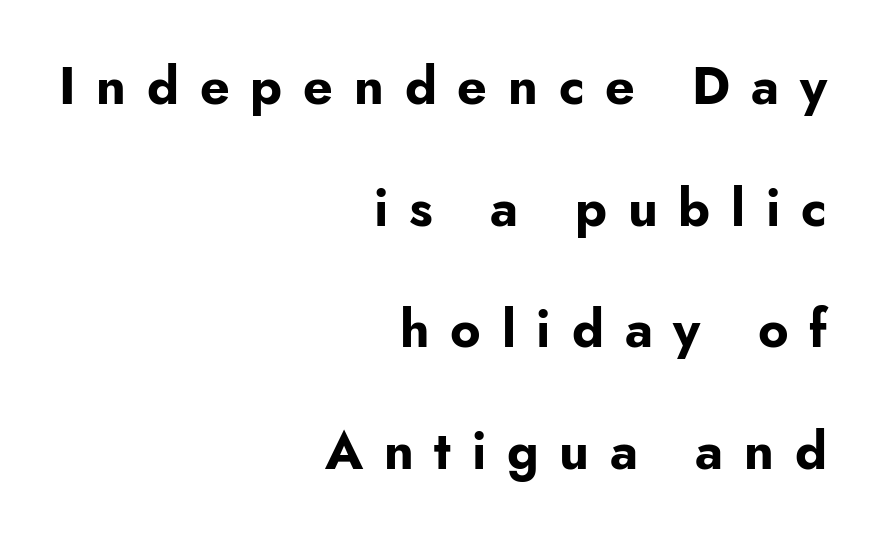
Q: Is the text bold? A: Yes.
Q: Is the text italic (slanted)? A: No, it is upright.
Q: Is the typeface a serif or a sans-serif typeface? A: Sans-serif.
Q: Is the text underlined? A: No.
Q: How is the paragraph aligned? A: Right-aligned.
Q: Is the spacing between letters normal or unusually wide? A: Unusually wide.
Q: Is the spacing between lines tight, normal or loose? A: Loose.
Q: Width (condensed, normal, or wide)? A: Normal.
Q: Stroke contrast? A: Low.
Q: x-height? A: Small.
Q: Monospaced? A: No.
